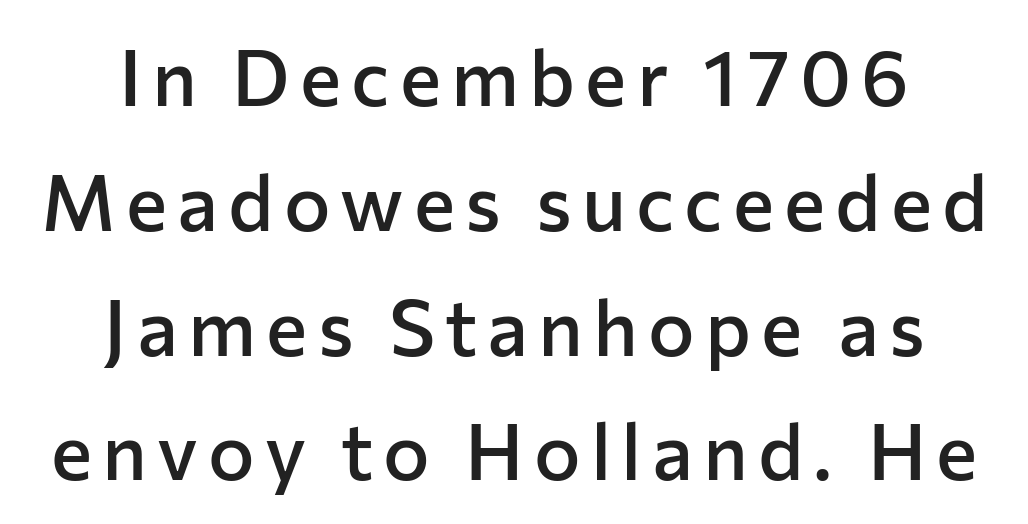
A sans-serif font was chosen for this passage. Proportional: the letters do not fall into vertical columns. Does the weight exceed regular? Yes, but only to semibold. Descenders are the only things crossing below the line. The lines are quadded center.
